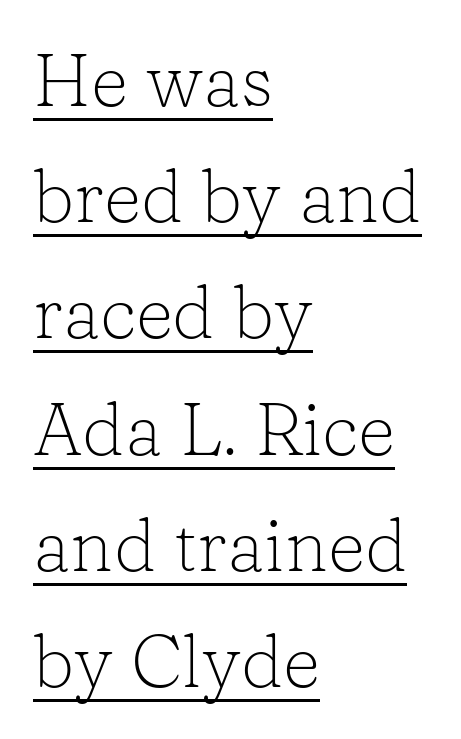
Vertical strokes here are truly vertical. The vertical gap from one line to the next is medium. Check where the strokes stop: tiny serifs finish them off. Like a heading marked for emphasis, these lines bear an underscore. A typesetter would call this proportional, since set widths differ per character. Students, note that the glyphs here touch the page at normal intervals.
